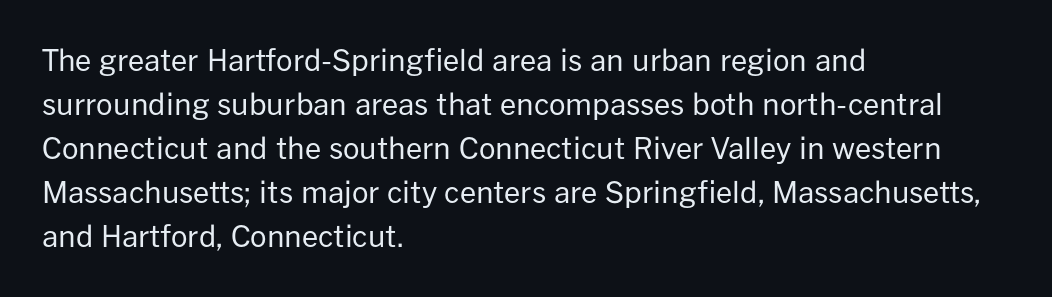
These lines keep a tight, regular rhythm from letter to letter. Think of a printed novel: that variable character pitch is what you see here. Each new line begins a customary step beneath the previous one. These lines are composed in type without serifs.
